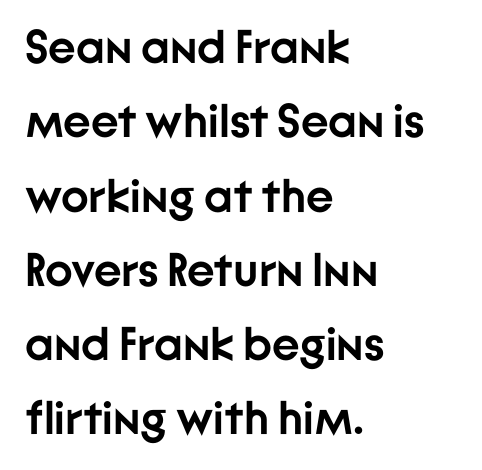
The image shows 47 px semibold sans-serif type, upright; set left-aligned, normal line spacing (1.58x), normal letter spacing, not underlined; low stroke contrast and a medium x-height.
